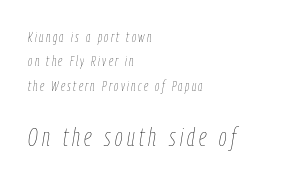
The image shows 25 px text type, italic (leaning right); set left-aligned, line spacing 1.75x, not underlined; the second (bottom) block is 1.79x larger.
